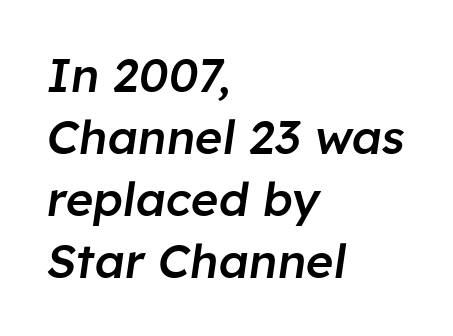
{"italic": "yes", "lean": "right", "slant_degrees": 8, "bold": "semi", "weight": "semibold", "width": "normal", "stroke_contrast": "low", "x_height": "medium", "monospaced": "no", "underline": "no", "align": "left", "line_spacing": "normal", "line_spacing_ratio": 1.32, "letter_spacing": "normal", "letter_spacing_em": 0.0, "glyph_px": 47}
